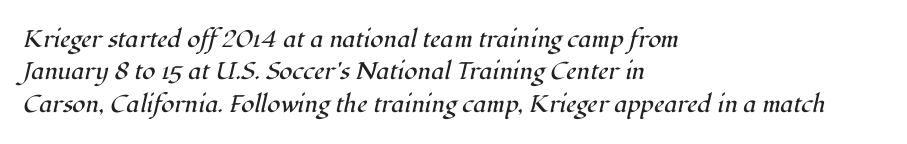
{"italic": "yes", "lean": "right", "slant_degrees": 12, "bold": "no", "underline": "no", "align": "left", "line_spacing": "normal", "line_spacing_ratio": 1.35, "letter_spacing": "normal", "letter_spacing_em": 0.0, "glyph_px": 24}
